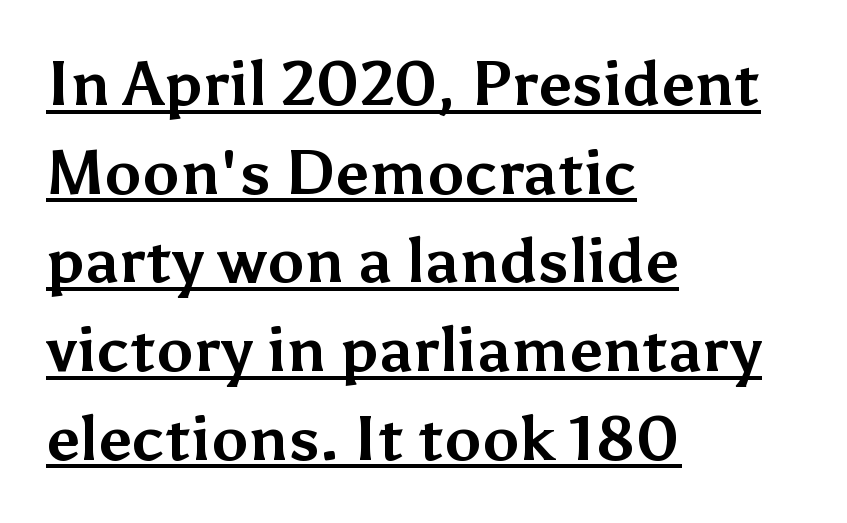
{"serif": "no", "italic": "no", "bold": "yes", "weight": "bold", "width": "normal", "stroke_contrast": "medium", "x_height": "medium", "monospaced": "no", "underline": "yes", "align": "left", "line_spacing": "normal", "line_spacing_ratio": 1.43, "letter_spacing": "normal", "letter_spacing_em": 0.0, "glyph_px": 62}
